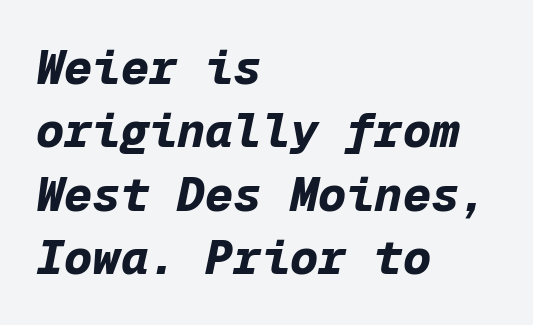
{"italic": "yes", "lean": "right", "slant_degrees": 12, "bold": "yes", "weight": "bold", "width": "normal", "stroke_contrast": "low", "x_height": "medium", "monospaced": "yes", "underline": "no", "align": "left", "line_spacing": "normal", "line_spacing_ratio": 1.35, "letter_spacing": "normal", "letter_spacing_em": 0.0, "glyph_px": 47}
